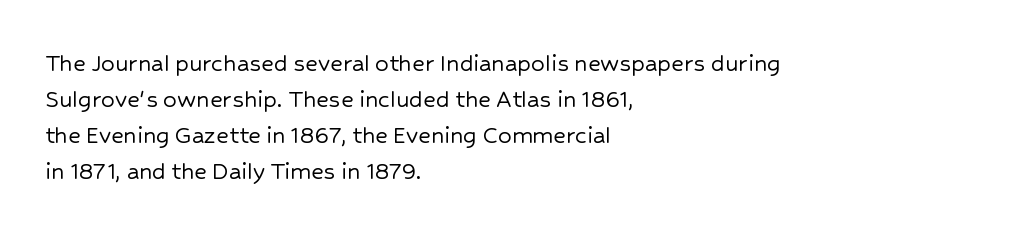
{"italic": "no", "underline": "no", "align": "left", "line_spacing": "normal", "line_spacing_ratio": 1.33, "letter_spacing": "normal", "letter_spacing_em": 0.0, "glyph_px": 27}
